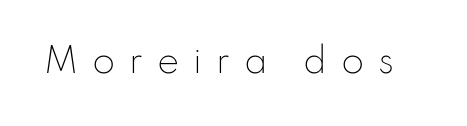
Q: Is the text bold? A: No.
Q: Is the text italic (slanted)? A: No, it is upright.
Q: Is the typeface a serif or a sans-serif typeface? A: Sans-serif.
Q: Is the text underlined? A: No.
Q: Is the spacing between letters normal or unusually wide? A: Unusually wide.
Q: Width (condensed, normal, or wide)? A: Normal.
Q: Stroke contrast? A: Low.
Q: x-height? A: Small.
Q: Monospaced? A: No.
